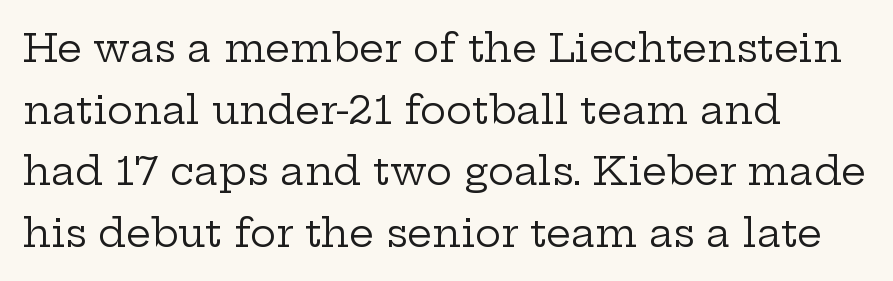
{"serif": "yes", "italic": "no", "bold": "no", "weight": "regular", "width": "wide", "stroke_contrast": "low", "x_height": "medium", "monospaced": "no", "underline": "no", "align": "left", "line_spacing": "normal", "line_spacing_ratio": 1.58, "letter_spacing": "normal", "letter_spacing_em": 0.0, "glyph_px": 39}
